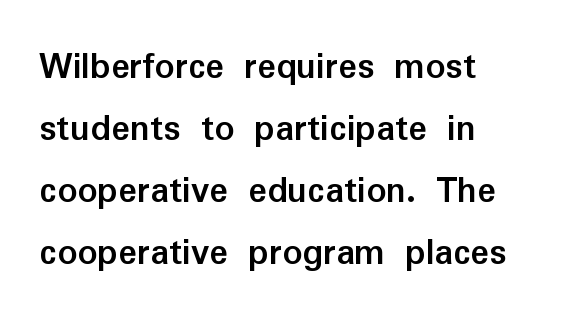
Q: Is the text bold? A: Yes.
Q: Is the text italic (slanted)? A: No, it is upright.
Q: Is the typeface a serif or a sans-serif typeface? A: Sans-serif.
Q: Is the text underlined? A: No.
Q: How is the paragraph aligned? A: Left-aligned.
Q: Is the spacing between letters normal or unusually wide? A: Normal.
Q: Is the spacing between lines tight, normal or loose? A: Normal.
Q: Width (condensed, normal, or wide)? A: Normal.
Q: Stroke contrast? A: Low.
Q: x-height? A: Medium.
Q: Monospaced? A: No.
